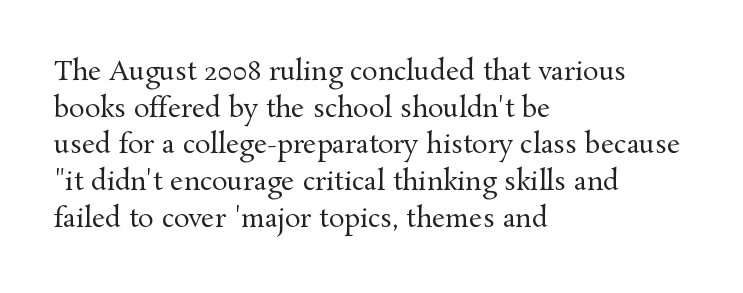
Q: Is the text bold? A: No.
Q: Is the text italic (slanted)? A: No, it is upright.
Q: Is the text underlined? A: No.
Q: How is the paragraph aligned? A: Left-aligned.
Q: Is the spacing between letters normal or unusually wide? A: Normal.
Q: Is the spacing between lines tight, normal or loose? A: Normal.
